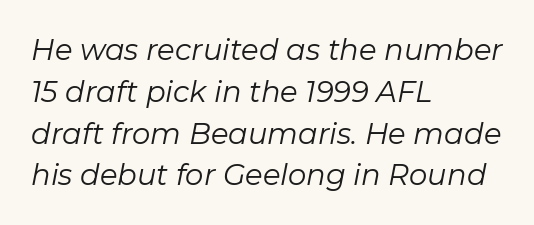
Q: Is the text bold? A: No.
Q: Is the text italic (slanted)? A: Yes, it leans right by about 11 degrees.
Q: Is the text underlined? A: No.
Q: How is the paragraph aligned? A: Left-aligned.
Q: Is the spacing between letters normal or unusually wide? A: Normal.
Q: Is the spacing between lines tight, normal or loose? A: Normal.
Q: Width (condensed, normal, or wide)? A: Normal.
Q: Stroke contrast? A: Low.
Q: x-height? A: Medium.
Q: Monospaced? A: No.
